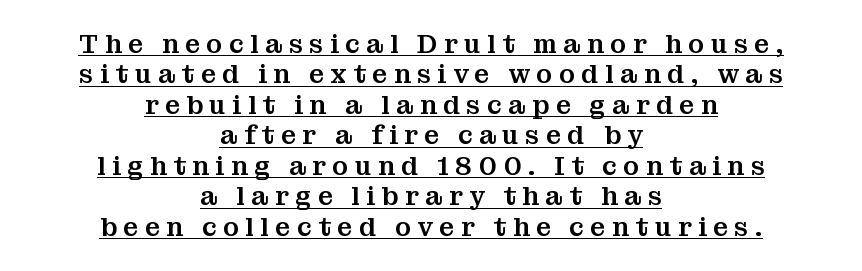
The image shows 26 px text type, upright; set centered, line spacing 1.17x, unusually wide letter spacing (+0.25 em), underlined.
